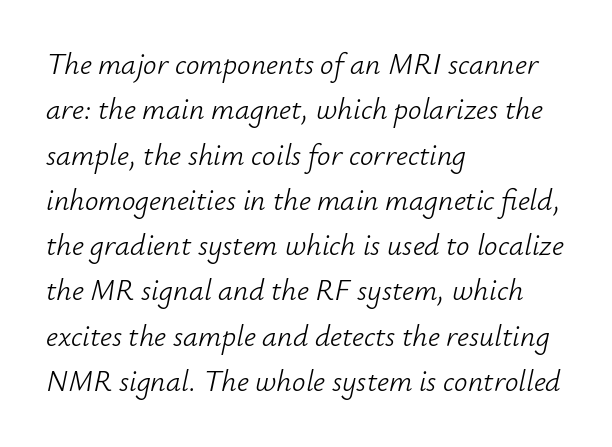
Q: Is the text bold? A: No.
Q: Is the text italic (slanted)? A: Yes, it leans right by about 12 degrees.
Q: Is the text underlined? A: No.
Q: How is the paragraph aligned? A: Left-aligned.
Q: Is the spacing between letters normal or unusually wide? A: Normal.
Q: Is the spacing between lines tight, normal or loose? A: Normal.
Q: Width (condensed, normal, or wide)? A: Normal.
Q: Stroke contrast? A: Low.
Q: x-height? A: Small.
Q: Monospaced? A: No.
